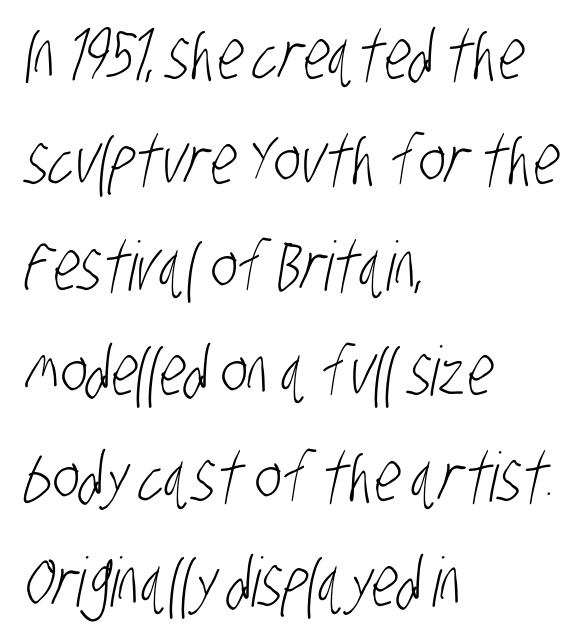
Q: Is the text bold? A: No.
Q: Is the typeface a serif or a sans-serif typeface? A: Sans-serif.
Q: Is the text underlined? A: No.
Q: How is the paragraph aligned? A: Left-aligned.
Q: Is the spacing between letters normal or unusually wide? A: Normal.
Q: Is the spacing between lines tight, normal or loose? A: Normal.
Q: Width (condensed, normal, or wide)? A: Condensed.
Q: Stroke contrast? A: Low.
Q: x-height? A: Large.
Q: Monospaced? A: No.
